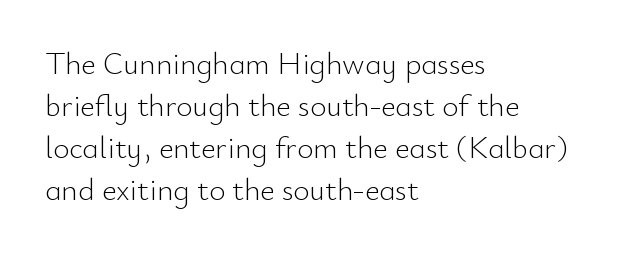
The image shows 31 px light sans-serif type, upright; set left-aligned, normal line spacing (1.35x), normal letter spacing, not underlined; low stroke contrast and a small x-height.
